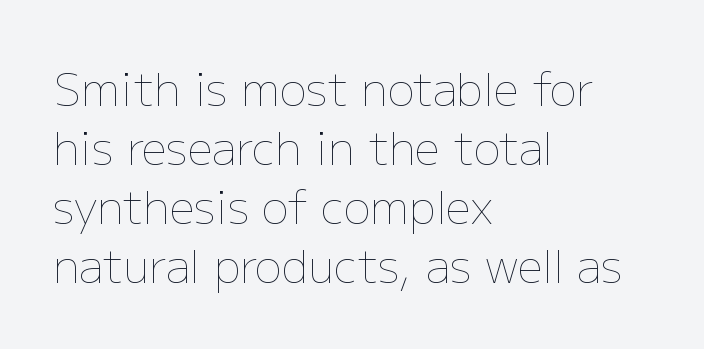
Q: Is the text bold? A: No.
Q: Is the text italic (slanted)? A: No, it is upright.
Q: Is the text underlined? A: No.
Q: How is the paragraph aligned? A: Left-aligned.
Q: Is the spacing between letters normal or unusually wide? A: Normal.
Q: Is the spacing between lines tight, normal or loose? A: Normal.
Q: Width (condensed, normal, or wide)? A: Normal.
Q: Stroke contrast? A: Low.
Q: x-height? A: Medium.
Q: Monospaced? A: No.
